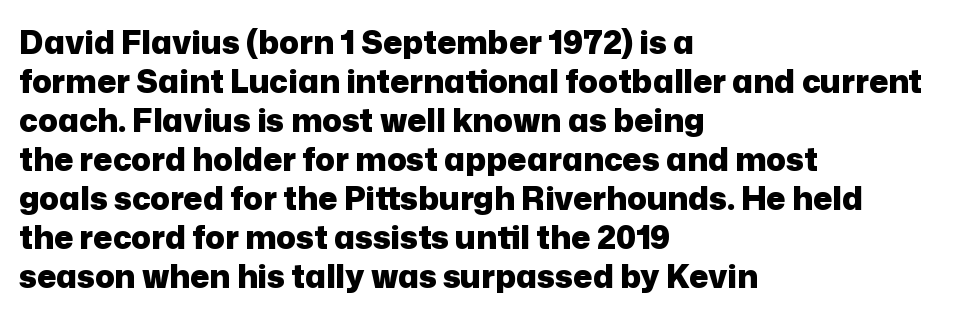
Here the designer chose a conventional face with non-uniform glyph widths. Tall strokes in this sample are plumb rather than angled. Underline: absent. Each letter's strokes conclude bluntly, with no projecting serifs. The horizontal fit of the characters is conventional and even. Set as a true bold cut, around the 700 mark.
